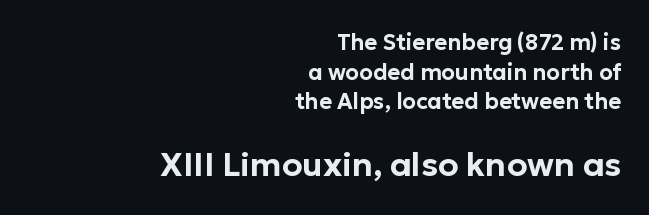
Notice how the stems are strictly vertical — no italics here. A normal amount of white space separates one row of letters from the next. This sample uses a sans-serif face. Alignment: flush right. Note: smaller setting up top, larger setting below. The words here are not underlined.
